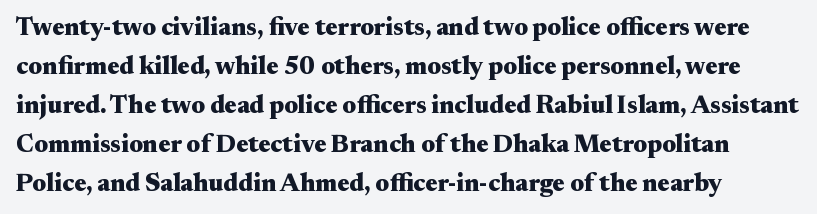
{"italic": "no", "bold": "yes", "underline": "no", "align": "left", "line_spacing": "normal", "line_spacing_ratio": 1.56, "letter_spacing": "normal", "letter_spacing_em": 0.0, "glyph_px": 25}
